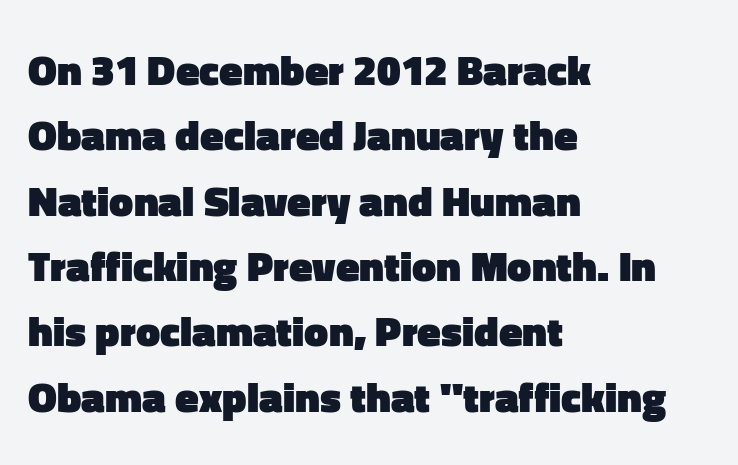
The image shows 43 px heavy sans-serif type, upright; set left-aligned, normal line spacing (1.52x), normal letter spacing, not underlined; low stroke contrast and a medium x-height.
